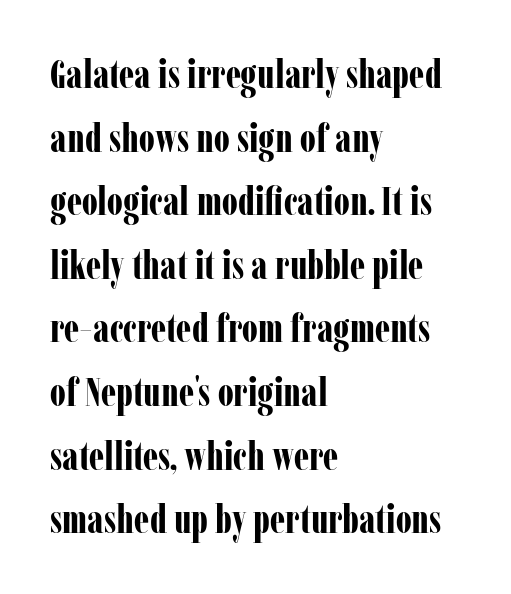
Q: Is the text bold? A: Yes.
Q: Is the text italic (slanted)? A: No, it is upright.
Q: Is the typeface a serif or a sans-serif typeface? A: Serif.
Q: Is the text underlined? A: No.
Q: How is the paragraph aligned? A: Left-aligned.
Q: Is the spacing between letters normal or unusually wide? A: Normal.
Q: Is the spacing between lines tight, normal or loose? A: Normal.
Q: Width (condensed, normal, or wide)? A: Condensed.
Q: Stroke contrast? A: Low.
Q: x-height? A: Medium.
Q: Monospaced? A: No.
